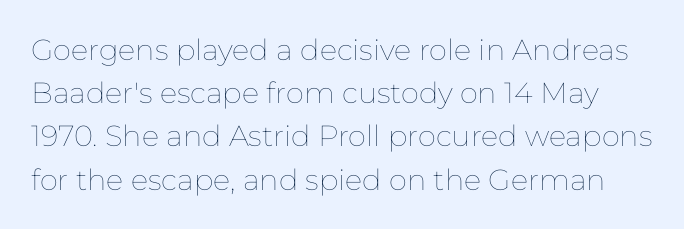
Q: Is the text bold? A: No.
Q: Is the text italic (slanted)? A: No, it is upright.
Q: Is the text underlined? A: No.
Q: Is the spacing between letters normal or unusually wide? A: Normal.
Q: Is the spacing between lines tight, normal or loose? A: Normal.
Q: Width (condensed, normal, or wide)? A: Normal.
Q: Stroke contrast? A: Low.
Q: x-height? A: Medium.
Q: Monospaced? A: No.
